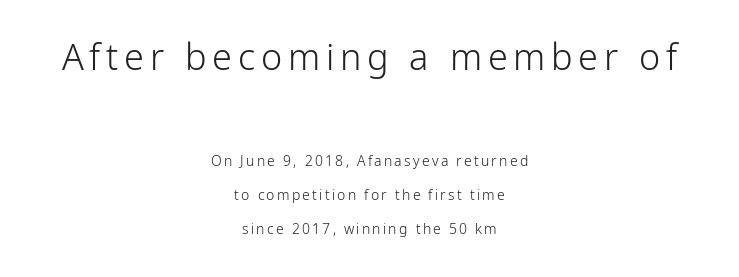
The image shows 36 px light sans-serif type, upright; set centered, loose line spacing (2.43x), not underlined; the first (top) block is 2.57x larger; low stroke contrast and a medium x-height.
